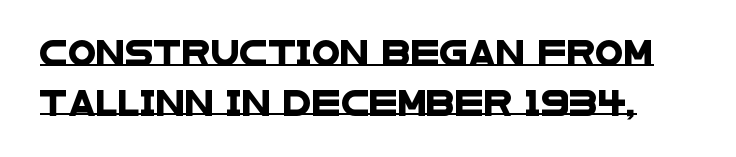
Quick note: interline space is abundant. The face used here is rendered with its standard letterfit. The words here are underlined.
